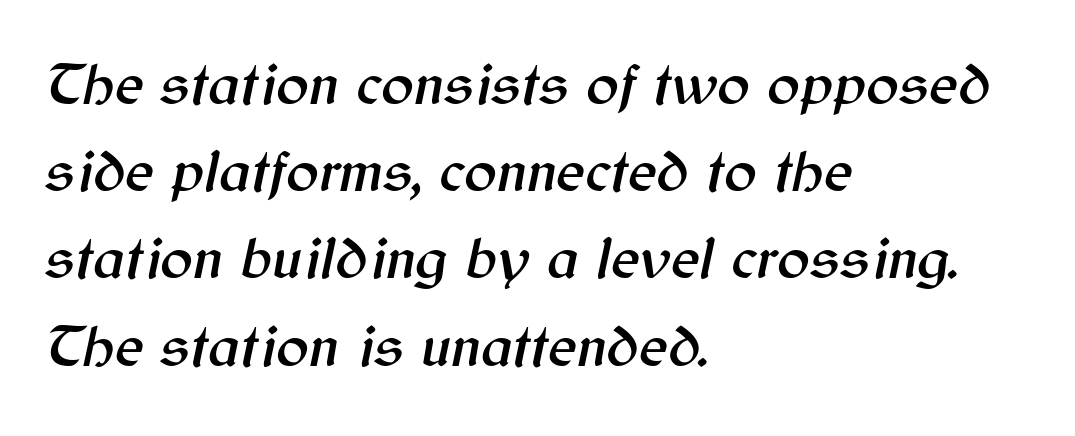
Q: Is the text italic (slanted)? A: Yes, it leans right by about 12 degrees.
Q: Is the text underlined? A: No.
Q: How is the paragraph aligned? A: Left-aligned.
Q: Is the spacing between letters normal or unusually wide? A: Normal.
Q: Is the spacing between lines tight, normal or loose? A: Normal.
Q: Width (condensed, normal, or wide)? A: Normal.
Q: Stroke contrast? A: Medium.
Q: x-height? A: Medium.
Q: Monospaced? A: No.
